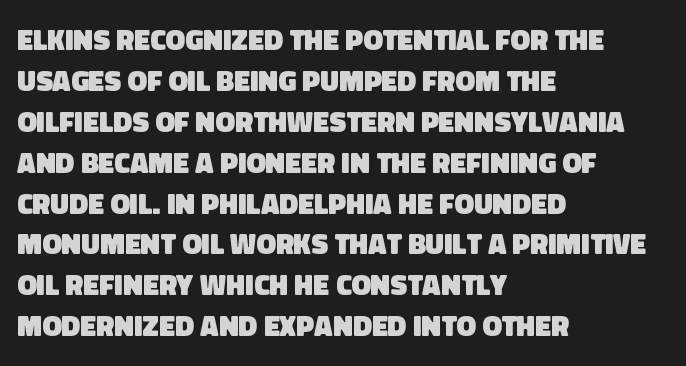
The image shows 29 px heavy sans-serif type; set left-aligned, normal line spacing (1.41x), normal letter spacing, not underlined; low stroke contrast and a large x-height.
